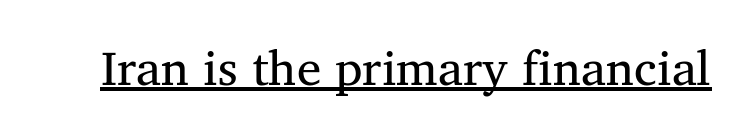
Q: Is the text bold? A: No.
Q: Is the text italic (slanted)? A: No, it is upright.
Q: Is the typeface a serif or a sans-serif typeface? A: Serif.
Q: Is the text underlined? A: Yes.
Q: Is the spacing between letters normal or unusually wide? A: Normal.
Q: Width (condensed, normal, or wide)? A: Normal.
Q: Stroke contrast? A: Medium.
Q: x-height? A: Medium.
Q: Monospaced? A: No.
